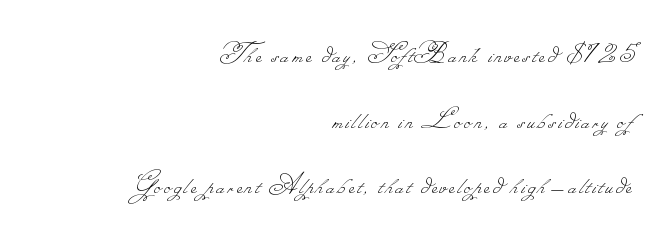
Proportional: the letters do not fall into vertical columns. This rendering uses right alignment, leaving the left contour irregular. Clear beneath every line of the passage. This block would shrink considerably if given ordinary leading; it's expanded now.
